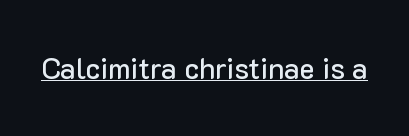
No feet cap the strokes, marking this as sans-serif type. Do the characters align in a grid? No, the font is proportional. Characters follow at the spacing the type designer built in. Glance below the letters and you will spot a drawn line. Nope, not italic — everything's standing straight.
